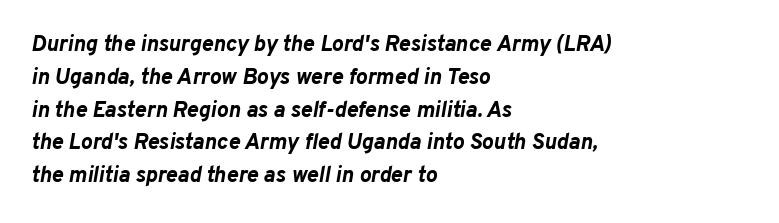
Has an underline been added? It has not. Summary of weight: heavy, a full bold. Leading: standard. In terms of posture, this sample is oblique.
